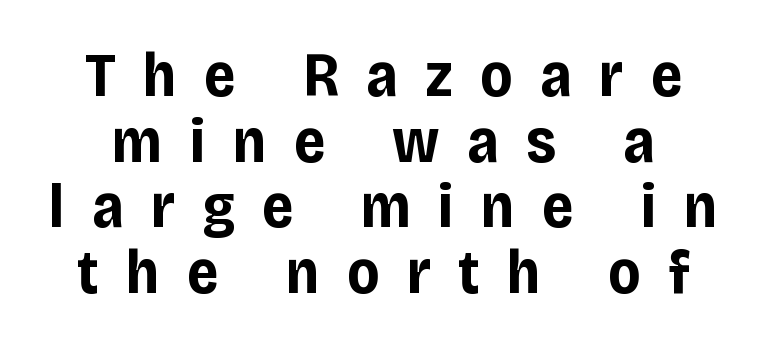
The image shows 62 px bold sans-serif type, upright; set tight line spacing (1.06x), unusually wide letter spacing (+0.44 em), not underlined; low stroke contrast and a large x-height.
